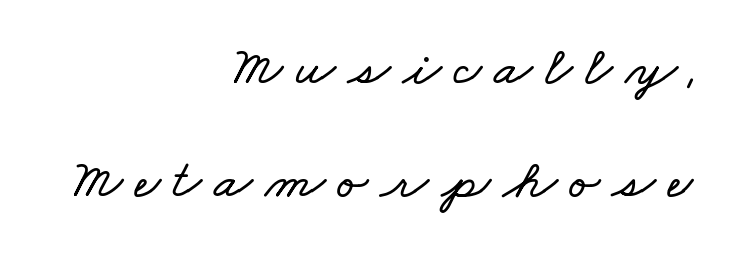
The image shows 56 px wide type; set right-aligned, loose line spacing (2.02x), unusually wide letter spacing (+0.22 em), not underlined; low stroke contrast and a small x-height.
